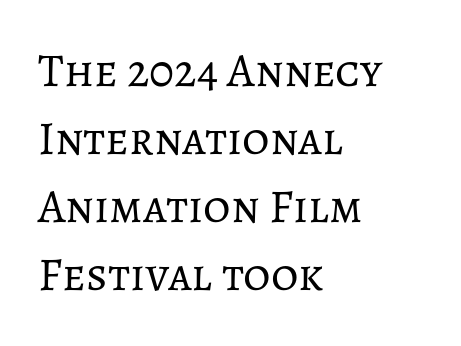
The image shows 47 px regular-weight type, upright; set left-aligned, normal line spacing (1.45x), normal letter spacing, not underlined; low stroke contrast and a medium x-height.
